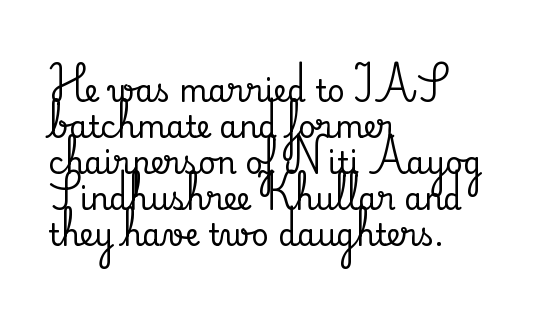
The space beneath each line is pristine and unruled. You can tell from the footed stems that serif type was used. The rendering keeps characters at their native spacing. The rendering uses natural spacing where letterforms have individual widths.
